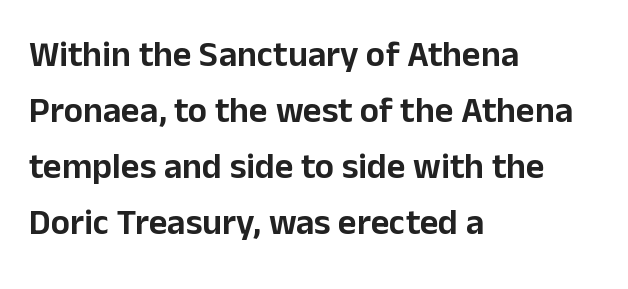
Q: Is the text italic (slanted)? A: No, it is upright.
Q: Is the typeface a serif or a sans-serif typeface? A: Sans-serif.
Q: Is the text underlined? A: No.
Q: How is the paragraph aligned? A: Left-aligned.
Q: Is the spacing between letters normal or unusually wide? A: Normal.
Q: Is the spacing between lines tight, normal or loose? A: Normal.
Q: Width (condensed, normal, or wide)? A: Normal.
Q: Stroke contrast? A: Low.
Q: x-height? A: Medium.
Q: Monospaced? A: No.
